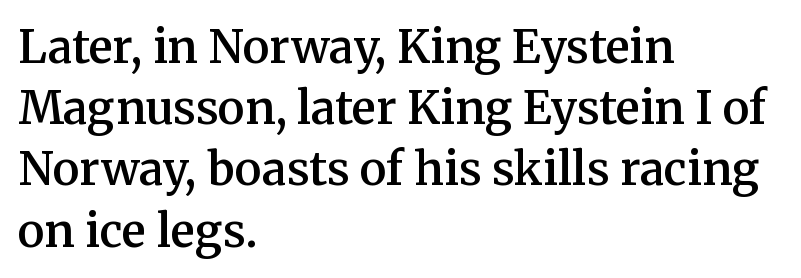
Q: Is the text bold? A: Semi-bold.
Q: Is the text italic (slanted)? A: No, it is upright.
Q: Is the typeface a serif or a sans-serif typeface? A: Serif.
Q: Is the text underlined? A: No.
Q: How is the paragraph aligned? A: Left-aligned.
Q: Is the spacing between letters normal or unusually wide? A: Normal.
Q: Is the spacing between lines tight, normal or loose? A: Normal.
Q: Width (condensed, normal, or wide)? A: Normal.
Q: Stroke contrast? A: Medium.
Q: x-height? A: Medium.
Q: Monospaced? A: No.
